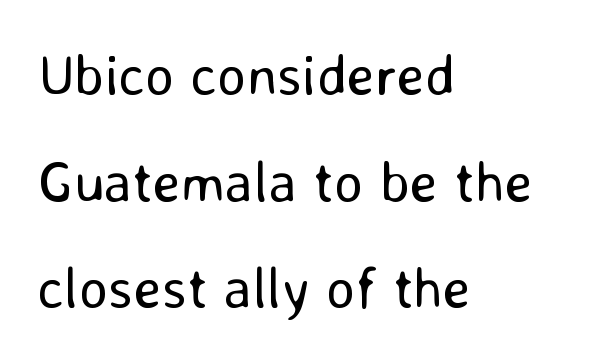
Looks like regular typesetting: each glyph gets only the width it needs. The letterforms sit shoulder to shoulder at normal distance. The typesetting does not lean heavy: it is not bold. The zone under the glyphs is completely vacant. Caption: multi-line text, flush left, ragged right. The text was rendered using a sans face with plain stroke endings.
